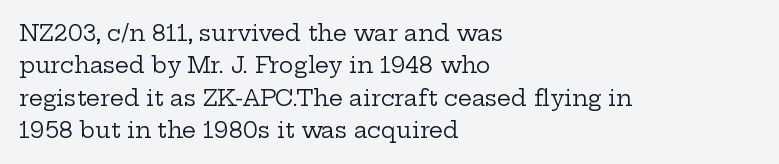
The image shows 22 px text type, upright; set left-aligned, normal line spacing (1.47x), normal letter spacing, not underlined.
